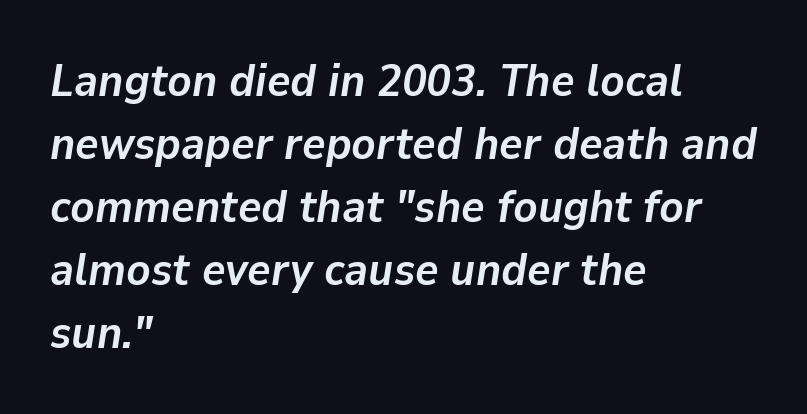
{"italic": "yes", "lean": "right", "slant_degrees": 9, "bold": "yes", "weight": "semibold", "width": "normal", "stroke_contrast": "low", "x_height": "medium", "monospaced": "no", "underline": "no", "align": "left", "line_spacing": "normal", "line_spacing_ratio": 1.4, "letter_spacing": "normal", "letter_spacing_em": 0.0, "glyph_px": 45}
